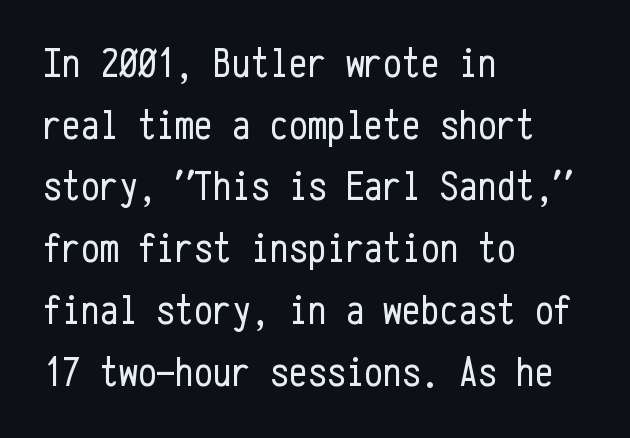
The image shows 42 px regular-weight, condensed sans-serif type, upright, monospaced; set left-aligned, normal line spacing (1.47x), normal letter spacing, not underlined; low stroke contrast and a medium x-height.
